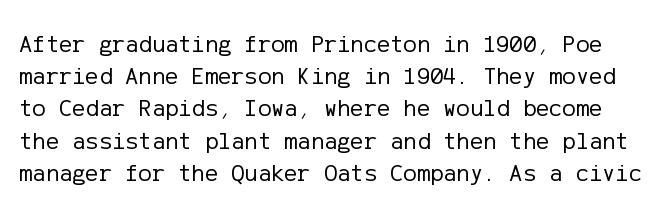
Q: Is the text bold? A: No.
Q: Is the text italic (slanted)? A: No, it is upright.
Q: Is the text underlined? A: No.
Q: Is the spacing between letters normal or unusually wide? A: Normal.
Q: Is the spacing between lines tight, normal or loose? A: Normal.
